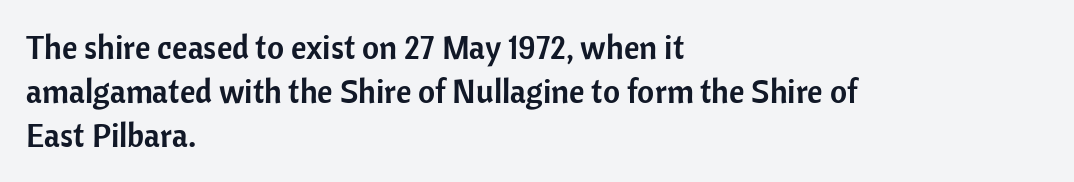
Nope, no serifs anywhere on these letters. Do the letters lean? They stand straight. The rendering anchors every line to the left-hand side. The baseline area is clear.
